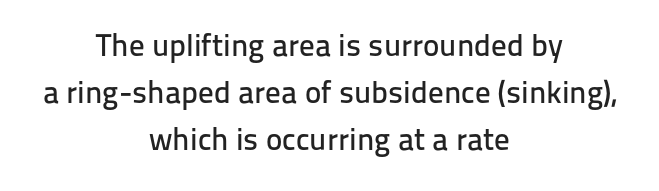
Q: Is the text italic (slanted)? A: No, it is upright.
Q: Is the typeface a serif or a sans-serif typeface? A: Sans-serif.
Q: Is the text underlined? A: No.
Q: How is the paragraph aligned? A: Centered.
Q: Is the spacing between letters normal or unusually wide? A: Normal.
Q: Is the spacing between lines tight, normal or loose? A: Normal.
Q: Width (condensed, normal, or wide)? A: Normal.
Q: Stroke contrast? A: Low.
Q: x-height? A: Medium.
Q: Monospaced? A: No.
